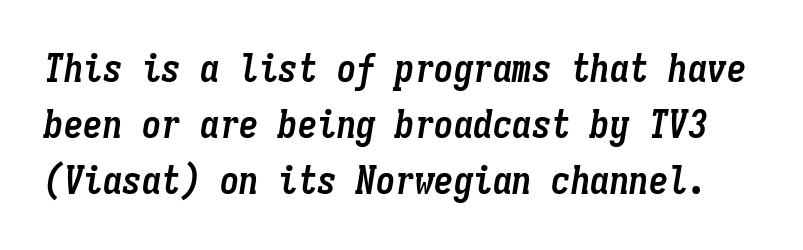
The image shows 39 px semibold, condensed type, italic (leaning right), monospaced; set normal line spacing (1.43x), normal letter spacing, not underlined; low stroke contrast and a medium x-height.
